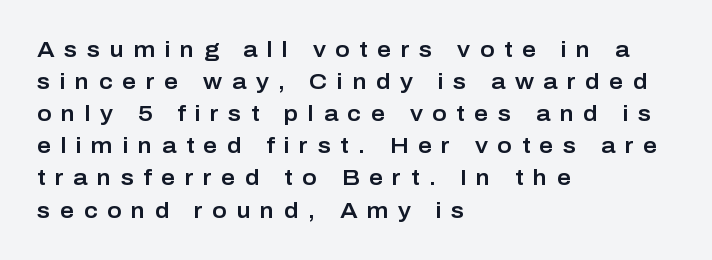
The image shows 22 px text type, upright; set left-aligned, normal line spacing (1.46x), unusually wide letter spacing (+0.43 em), not underlined.
